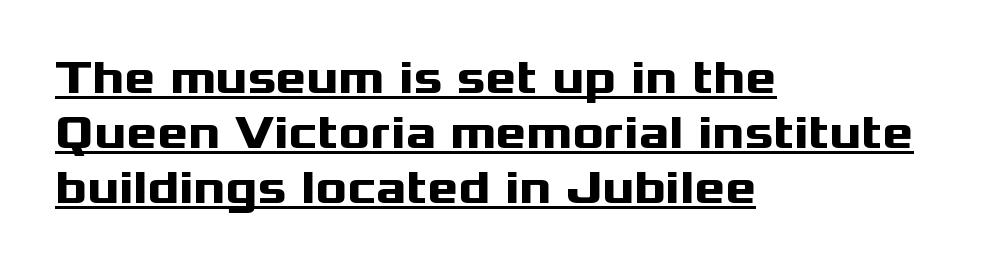
Compared with a centered layout, this one pins lines to the left instead. The letters carry no serifs — their stems end cleanly without finishing strokes. This is heavy type, rendered in bold. Style check: upright.
